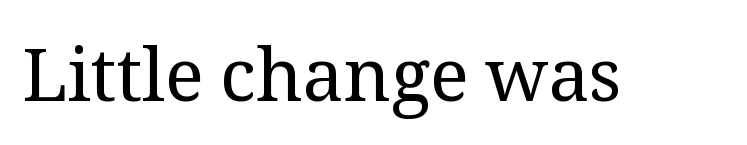
{"serif": "yes", "italic": "no", "bold": "no", "weight": "regular", "width": "normal", "stroke_contrast": "medium", "x_height": "medium", "monospaced": "no", "underline": "no", "letter_spacing": "normal", "letter_spacing_em": 0.0, "glyph_px": 73}
